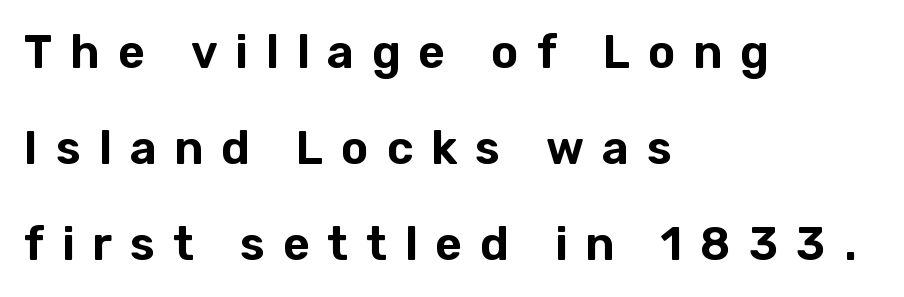
Q: Is the text italic (slanted)? A: No, it is upright.
Q: Is the typeface a serif or a sans-serif typeface? A: Sans-serif.
Q: Is the text underlined? A: No.
Q: How is the paragraph aligned? A: Left-aligned.
Q: Is the spacing between letters normal or unusually wide? A: Unusually wide.
Q: Is the spacing between lines tight, normal or loose? A: Loose.
Q: Width (condensed, normal, or wide)? A: Normal.
Q: Stroke contrast? A: Low.
Q: x-height? A: Medium.
Q: Monospaced? A: No.
